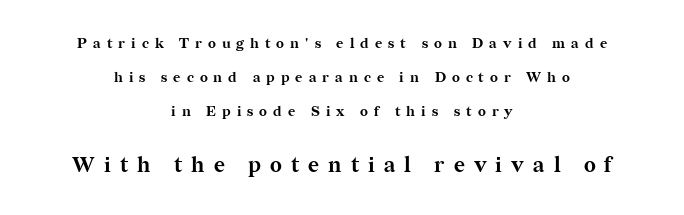
The image shows 21 px bold type, upright; set centered, loose line spacing (2.42x), unusually wide letter spacing (+0.43 em), not underlined; the second (bottom) block is 1.5x larger.
